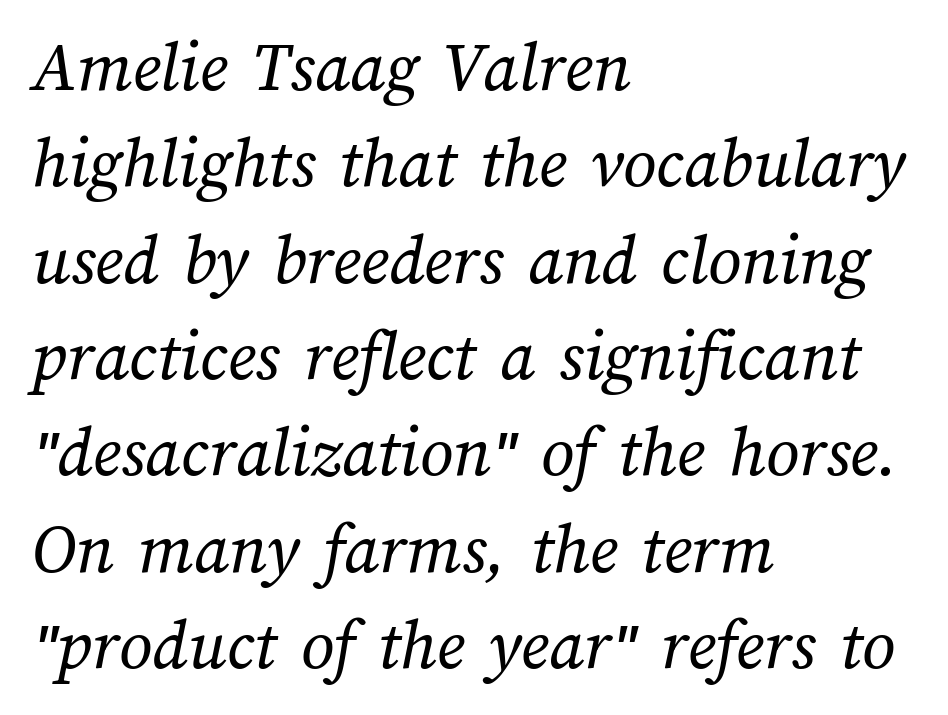
Looks like regular typesetting: each glyph gets only the width it needs. Stem width sits at or under what a default text font uses. These lines stack with their left ends in a neat column. Whoever set this chose a conventional vertical rhythm. Decoration check: the copy has no underline.
